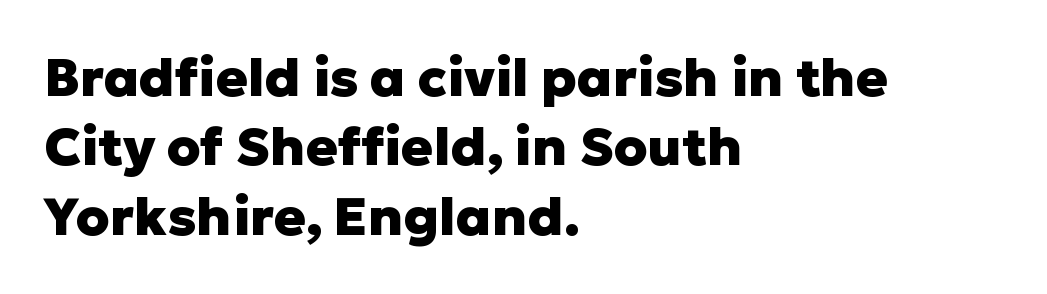
Q: Is the text bold? A: Yes.
Q: Is the text italic (slanted)? A: No, it is upright.
Q: Is the typeface a serif or a sans-serif typeface? A: Sans-serif.
Q: Is the text underlined? A: No.
Q: How is the paragraph aligned? A: Left-aligned.
Q: Is the spacing between letters normal or unusually wide? A: Normal.
Q: Is the spacing between lines tight, normal or loose? A: Normal.
Q: Width (condensed, normal, or wide)? A: Normal.
Q: Stroke contrast? A: Low.
Q: x-height? A: Medium.
Q: Monospaced? A: No.
